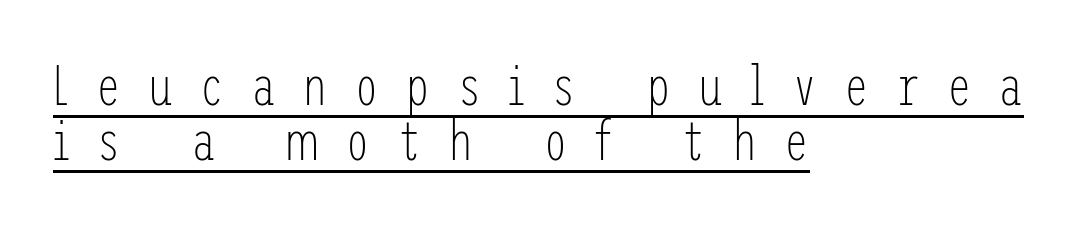
{"serif": "no", "italic": "no", "bold": "no", "weight": "light", "width": "condensed", "stroke_contrast": "low", "x_height": "medium", "underline": "yes", "align": "left", "line_spacing": "tight", "line_spacing_ratio": 0.98, "letter_spacing": "wide", "letter_spacing_em": 0.47, "glyph_px": 56}
